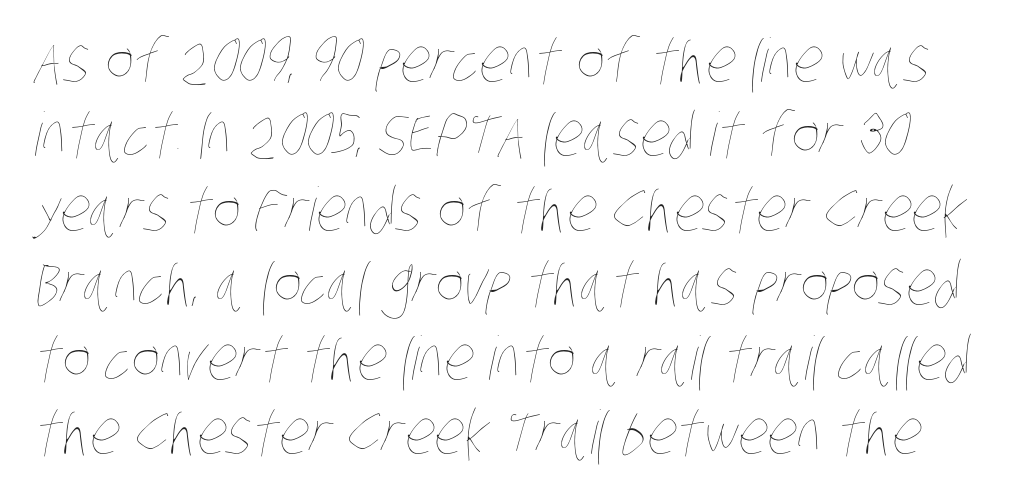
Q: Is the text bold? A: No.
Q: Is the text underlined? A: No.
Q: Is the spacing between letters normal or unusually wide? A: Normal.
Q: Width (condensed, normal, or wide)? A: Condensed.
Q: Stroke contrast? A: Low.
Q: x-height? A: Large.
Q: Monospaced? A: No.
